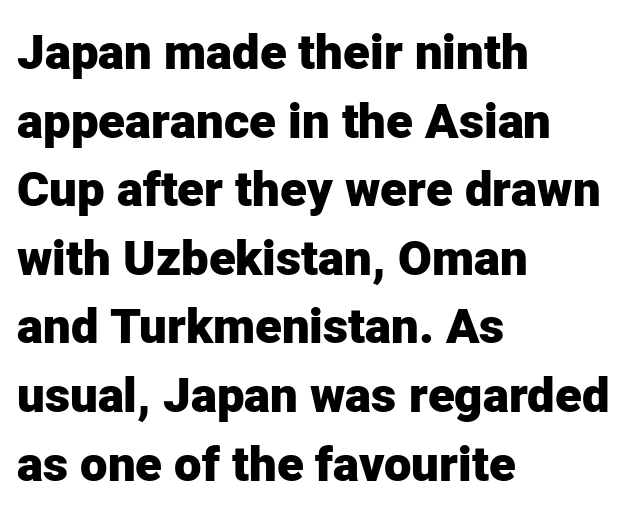
The image shows 49 px heavy sans-serif type, upright; set left-aligned, normal line spacing (1.4x), normal letter spacing, not underlined; low stroke contrast and a medium x-height.
